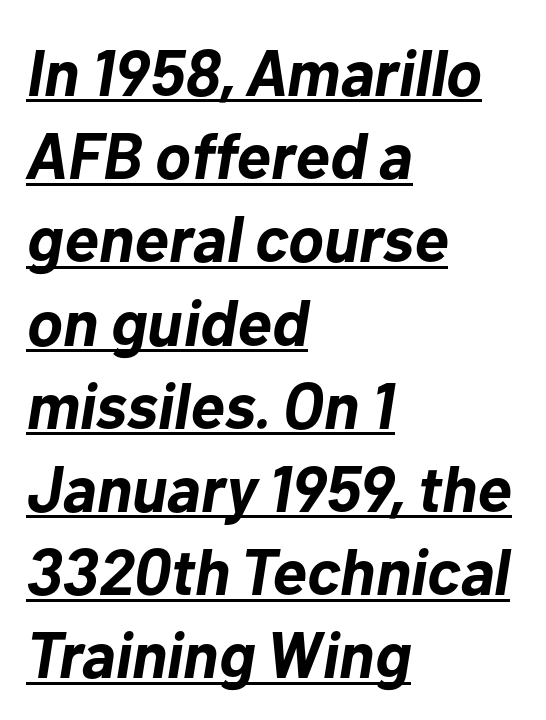
Q: Is the text bold? A: Yes.
Q: Is the text italic (slanted)? A: Yes, it leans right by about 10 degrees.
Q: Is the text underlined? A: Yes.
Q: How is the paragraph aligned? A: Left-aligned.
Q: Is the spacing between letters normal or unusually wide? A: Normal.
Q: Is the spacing between lines tight, normal or loose? A: Normal.
Q: Width (condensed, normal, or wide)? A: Normal.
Q: Stroke contrast? A: Low.
Q: x-height? A: Medium.
Q: Monospaced? A: No.
